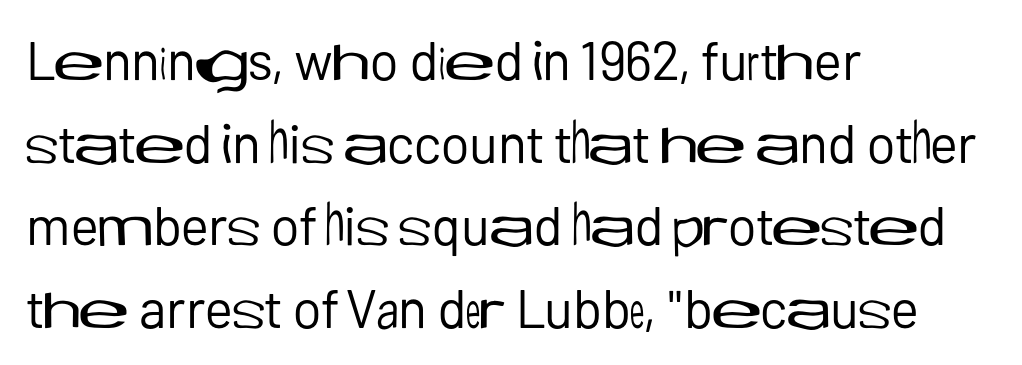
{"serif": "no", "italic": "no", "bold": "no", "weight": "regular", "width": "normal", "stroke_contrast": "low", "x_height": "medium", "monospaced": "no", "underline": "no", "align": "left", "line_spacing": "normal", "line_spacing_ratio": 1.53, "letter_spacing": "normal", "letter_spacing_em": 0.0, "glyph_px": 54}
